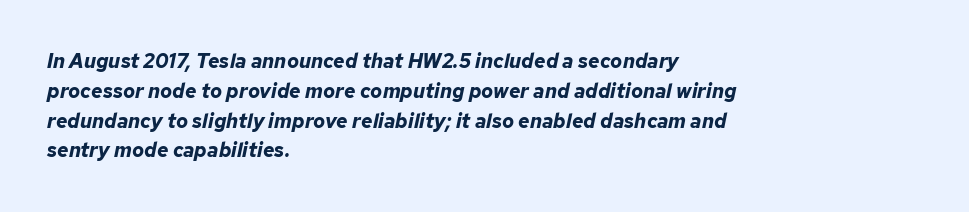
The image shows 20 px bold type, italic (leaning right); set left-aligned, normal line spacing (1.49x), normal letter spacing, not underlined.
